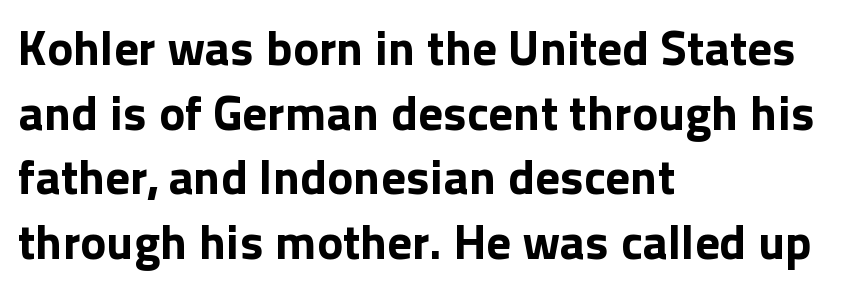
Q: Is the text bold? A: Yes.
Q: Is the text italic (slanted)? A: No, it is upright.
Q: Is the typeface a serif or a sans-serif typeface? A: Sans-serif.
Q: Is the text underlined? A: No.
Q: How is the paragraph aligned? A: Left-aligned.
Q: Is the spacing between letters normal or unusually wide? A: Normal.
Q: Is the spacing between lines tight, normal or loose? A: Normal.
Q: Width (condensed, normal, or wide)? A: Normal.
Q: x-height? A: Medium.
Q: Monospaced? A: No.
